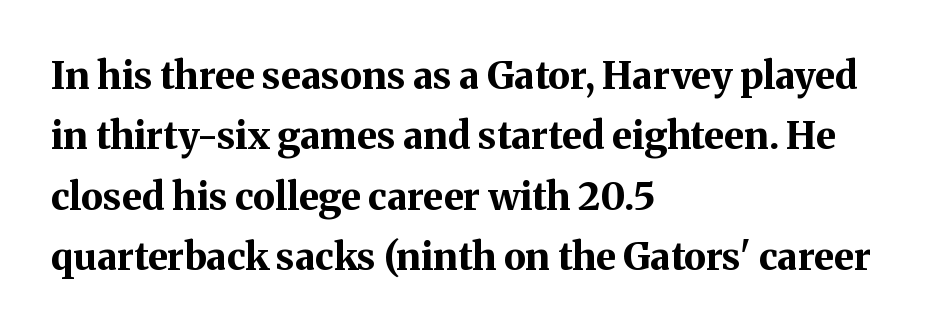
{"serif": "yes", "italic": "no", "bold": "yes", "weight": "bold", "width": "normal", "stroke_contrast": "medium", "x_height": "medium", "monospaced": "no", "underline": "no", "align": "left", "line_spacing": "normal", "line_spacing_ratio": 1.59, "letter_spacing": "normal", "letter_spacing_em": 0.0, "glyph_px": 38}
